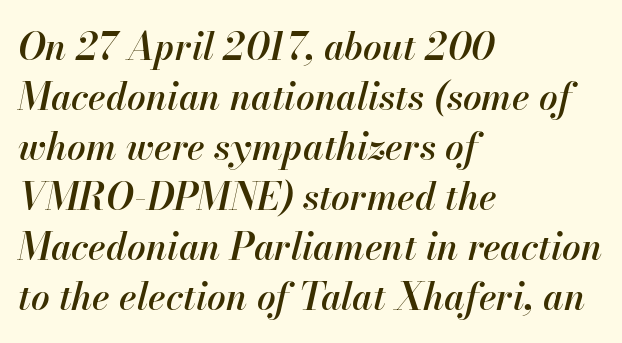
Q: Is the text bold? A: Semi-bold.
Q: Is the text italic (slanted)? A: Yes, it leans right by about 13 degrees.
Q: Is the text underlined? A: No.
Q: How is the paragraph aligned? A: Left-aligned.
Q: Is the spacing between letters normal or unusually wide? A: Normal.
Q: Is the spacing between lines tight, normal or loose? A: Normal.
Q: Width (condensed, normal, or wide)? A: Normal.
Q: Stroke contrast? A: High.
Q: x-height? A: Small.
Q: Monospaced? A: No.
